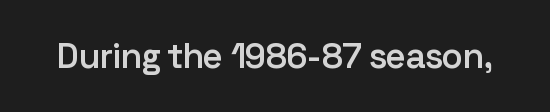
The image shows 35 px semibold sans-serif type, upright; set normal letter spacing, not underlined; low stroke contrast and a medium x-height.
